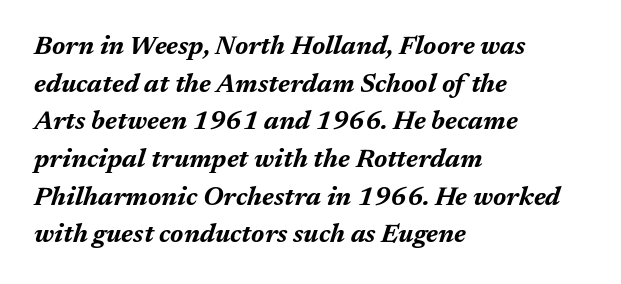
Teacher's note: observe the even left margin — that is flush-left alignment. This sample keeps an unexceptional amount of space between lines. Yep, that's italic — everything's leaning. Compared with an ordinary text face, these strokes are far heavier — a full bold.
